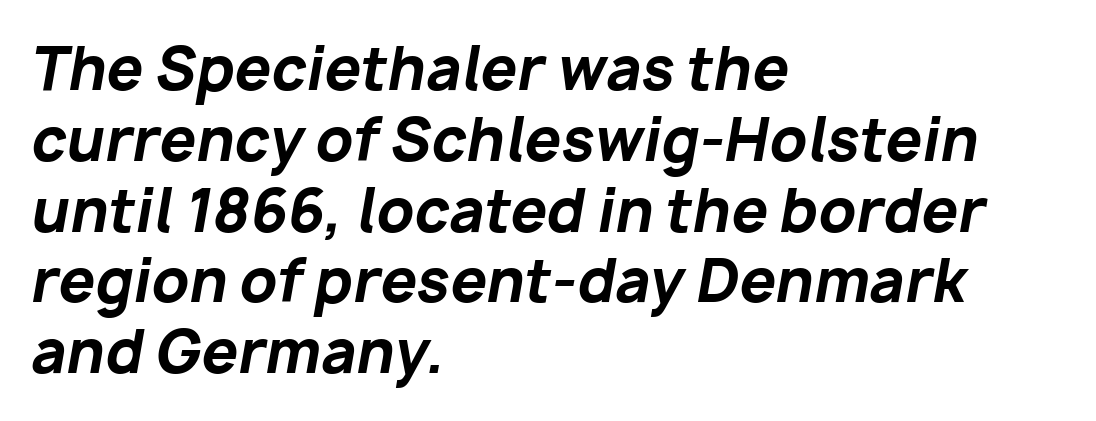
The font's italic variant was chosen for this text. Its strokes are broad and dark, the hallmark of bold type. The text block is weighted toward the left margin, trailing off unevenly rightward. Between one letter and the next there's only the usual sliver of space. Think of a printed novel: that variable character pitch is what you see here.
